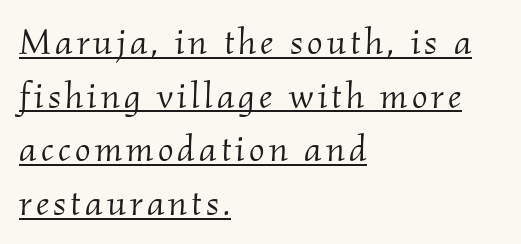
Does a line run under the words? Yes, clearly. The letterforms sit at book weight or below. Does the lettering tilt? It does — this is italic. Short and long lines alike share a common starting point at left. Leading matches the norm, producing a regular column. What kind of face is this? One with serifs.
